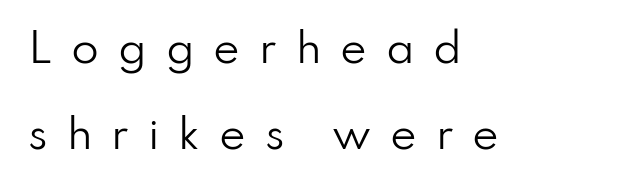
Q: Is the text bold? A: No.
Q: Is the text italic (slanted)? A: No, it is upright.
Q: Is the typeface a serif or a sans-serif typeface? A: Sans-serif.
Q: Is the text underlined? A: No.
Q: How is the paragraph aligned? A: Left-aligned.
Q: Is the spacing between letters normal or unusually wide? A: Unusually wide.
Q: Is the spacing between lines tight, normal or loose? A: Loose.
Q: Width (condensed, normal, or wide)? A: Normal.
Q: Stroke contrast? A: Low.
Q: x-height? A: Small.
Q: Monospaced? A: No.
